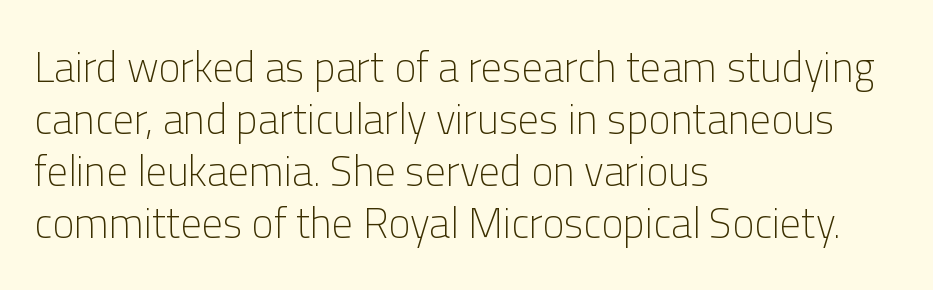
The string is rendered with underlining switched off. The letters advance in unequal steps, a hallmark of proportional type. The font family rendered here belongs to the sans-serif group. Standard letterfit; no display-style spreading of the glyphs. The letterforms sit at book weight or below.
